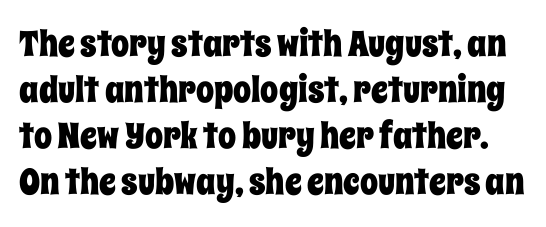
Successive baselines arrive at the customary interval. Underline: absent. If you drew a line through each stem, it would be perfectly vertical. Here the glyphs are tracked normally, forming tight word shapes. Think of a printed novel: that variable character pitch is what you see here.
